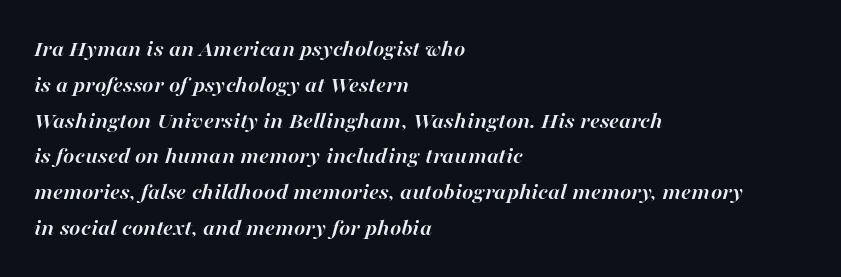
As a designer I'd log this as weight 700, bold. Words float on clear page, feet unadorned. This is oblique type, the kind used for emphasis or titles. Baseline-to-baseline distance is the conventional proportion of letter height. Horizontally, the lines are justified to the leading edge only. Is the letter spacing exaggerated? No — it looks like the ordinary default.
